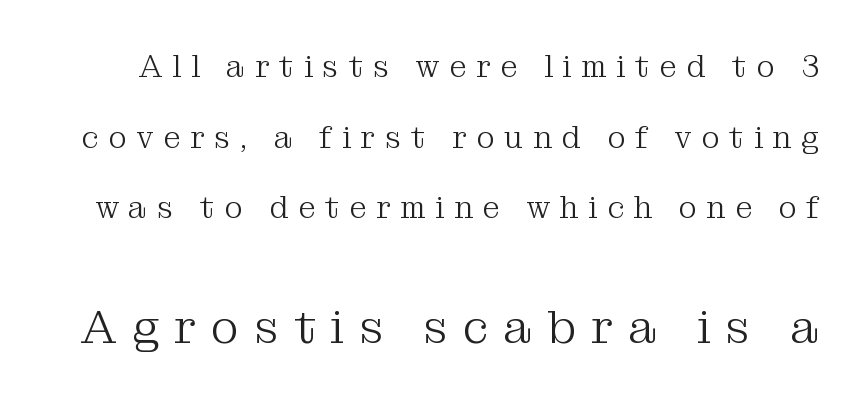
Q: Is the text bold? A: No.
Q: Is the text italic (slanted)? A: No, it is upright.
Q: Is the typeface a serif or a sans-serif typeface? A: Serif.
Q: Is the text underlined? A: No.
Q: Is the spacing between letters normal or unusually wide? A: Unusually wide.
Q: Is the spacing between lines tight, normal or loose? A: Loose.
Q: Which block of text is set in a larger size, the first (top) or the second (bottom)? A: The second (bottom) one.
Q: Width (condensed, normal, or wide)? A: Normal.
Q: Stroke contrast? A: Medium.
Q: x-height? A: Medium.
Q: Monospaced? A: No.
